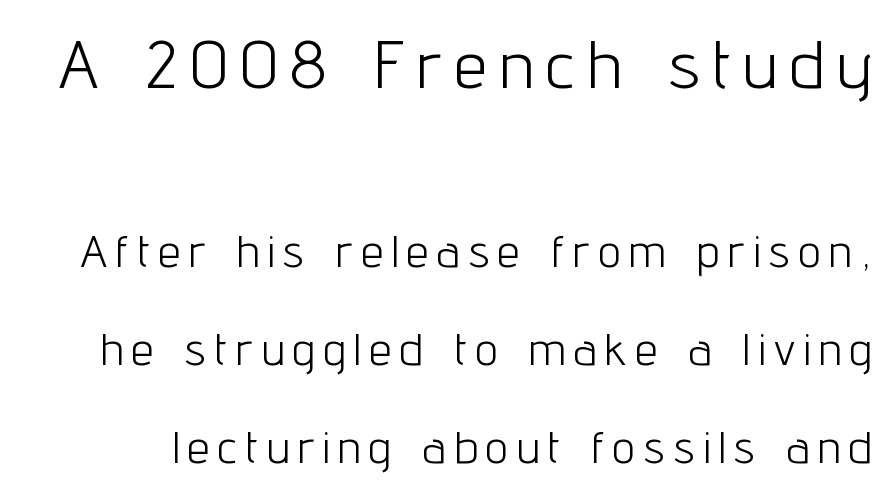
{"serif": "no", "italic": "no", "bold": "no", "weight": "light", "width": "condensed", "stroke_contrast": "low", "x_height": "medium", "monospaced": "no", "underline": "no", "line_spacing": "loose", "line_spacing_ratio": 2.18, "letter_spacing": "wide", "letter_spacing_em": 0.2, "larger_block": "first", "size_ratio": 1.49, "glyph_px": 67}
